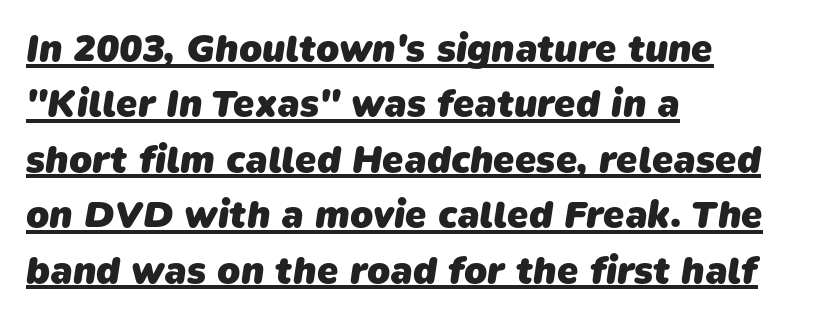
The image shows 38 px heavy sans-serif type; set left-aligned, normal line spacing (1.46x), normal letter spacing, underlined; low stroke contrast and a medium x-height.
